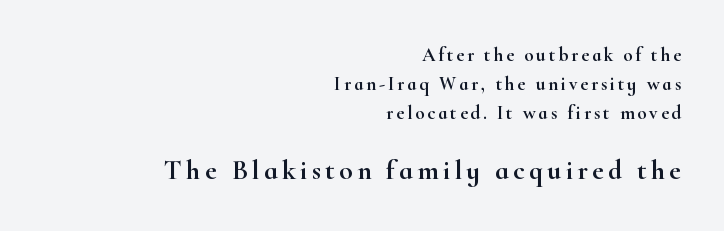
Reading down the column, the eye jumps a familiar distance to each next line. A typesetter would call this proportional, since set widths differ per character. The lettering holds an erect, upright posture throughout. You can tell from the footed stems that serif type was used. Horizontally, the lines are justified to the trailing edge only. Two sizes are in play, and the larger belongs to the second block.
